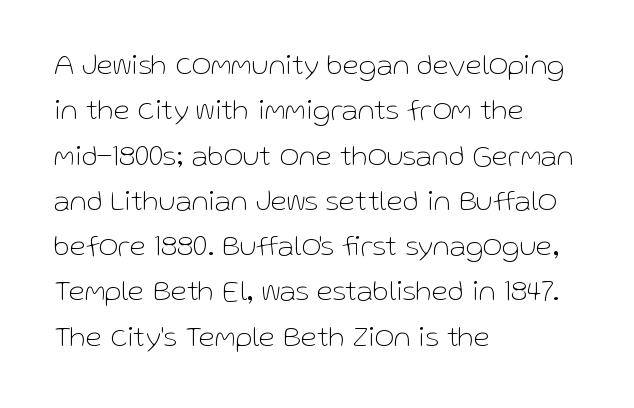
Nothing sits at the stroke ends, so this counts as sans-serif. The rendering anchors every line to the left-hand side. No heavy texture on the line: the type isn't bold. The rows are spaced the way most documents space them. Each row of text sits above clean, open space.
